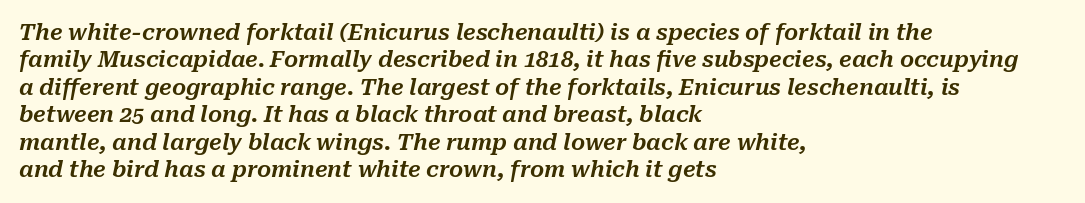
The image shows 22 px text type, italic (leaning right); set left-aligned, normal line spacing (1.25x), normal letter spacing, not underlined.
